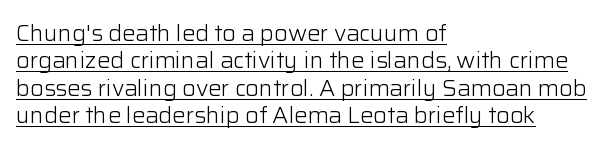
Q: Is the text bold? A: No.
Q: Is the text italic (slanted)? A: No, it is upright.
Q: Is the text underlined? A: Yes.
Q: How is the paragraph aligned? A: Left-aligned.
Q: Is the spacing between letters normal or unusually wide? A: Normal.
